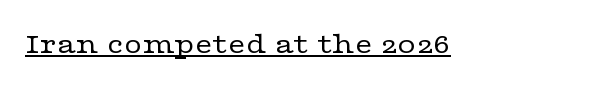
Q: Is the text bold? A: No.
Q: Is the text italic (slanted)? A: No, it is upright.
Q: Is the typeface a serif or a sans-serif typeface? A: Serif.
Q: Is the text underlined? A: Yes.
Q: Is the spacing between letters normal or unusually wide? A: Normal.
Q: Width (condensed, normal, or wide)? A: Wide.
Q: Stroke contrast? A: Low.
Q: x-height? A: Medium.
Q: Monospaced? A: No.
